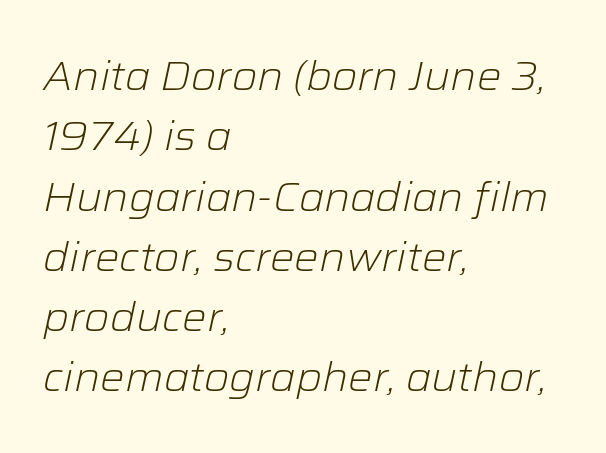
Q: Is the text bold? A: No.
Q: Is the text italic (slanted)? A: Yes, it leans right by about 12 degrees.
Q: Is the text underlined? A: No.
Q: How is the paragraph aligned? A: Left-aligned.
Q: Is the spacing between letters normal or unusually wide? A: Normal.
Q: Is the spacing between lines tight, normal or loose? A: Normal.
Q: Width (condensed, normal, or wide)? A: Normal.
Q: Stroke contrast? A: Low.
Q: x-height? A: Medium.
Q: Monospaced? A: No.
